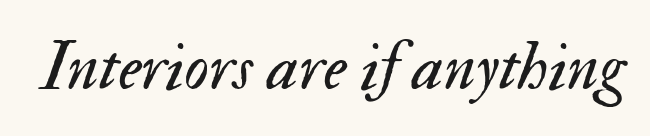
The image shows 68 px regular-weight type, italic (leaning right); set normal letter spacing, not underlined; medium stroke contrast and a small x-height.
